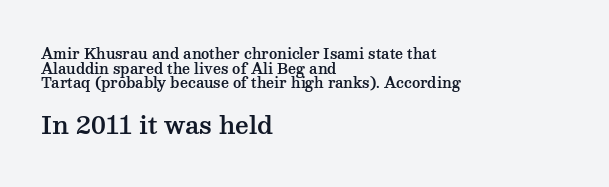
Q: Is the text italic (slanted)? A: No, it is upright.
Q: Is the text underlined? A: No.
Q: How is the paragraph aligned? A: Left-aligned.
Q: Is the spacing between letters normal or unusually wide? A: Normal.
Q: Is the spacing between lines tight, normal or loose? A: Tight.
Q: Which block of text is set in a larger size, the first (top) or the second (bottom)? A: The second (bottom) one.
